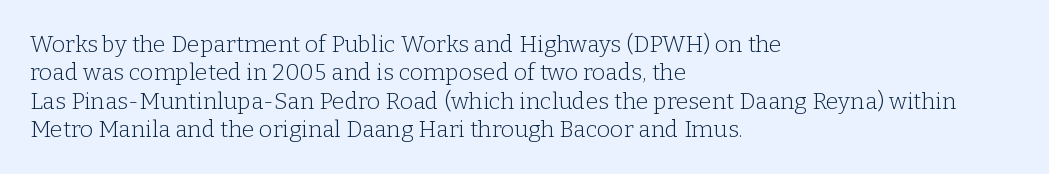
Nobody touched the tracking dial on this one. Visually the block forms a straight wall on the left and a jagged coastline on the right. Posture: upright roman. Beneath every word, the page is bare.
